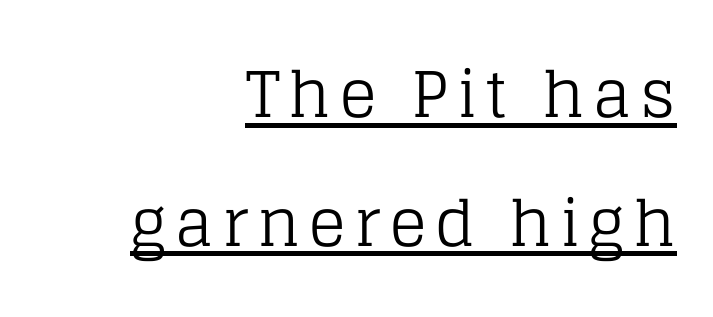
{"serif": "yes", "italic": "no", "bold": "no", "weight": "regular", "width": "normal", "stroke_contrast": "low", "x_height": "large", "monospaced": "no", "underline": "yes", "align": "right", "line_spacing": "loose", "line_spacing_ratio": 2.04, "glyph_px": 63}
